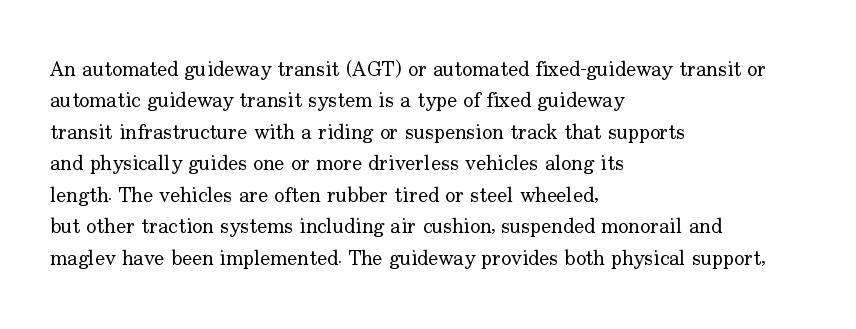
{"italic": "no", "bold": "no", "underline": "no", "align": "left", "line_spacing": "normal", "line_spacing_ratio": 1.5, "letter_spacing": "normal", "letter_spacing_em": 0.0, "glyph_px": 21}
